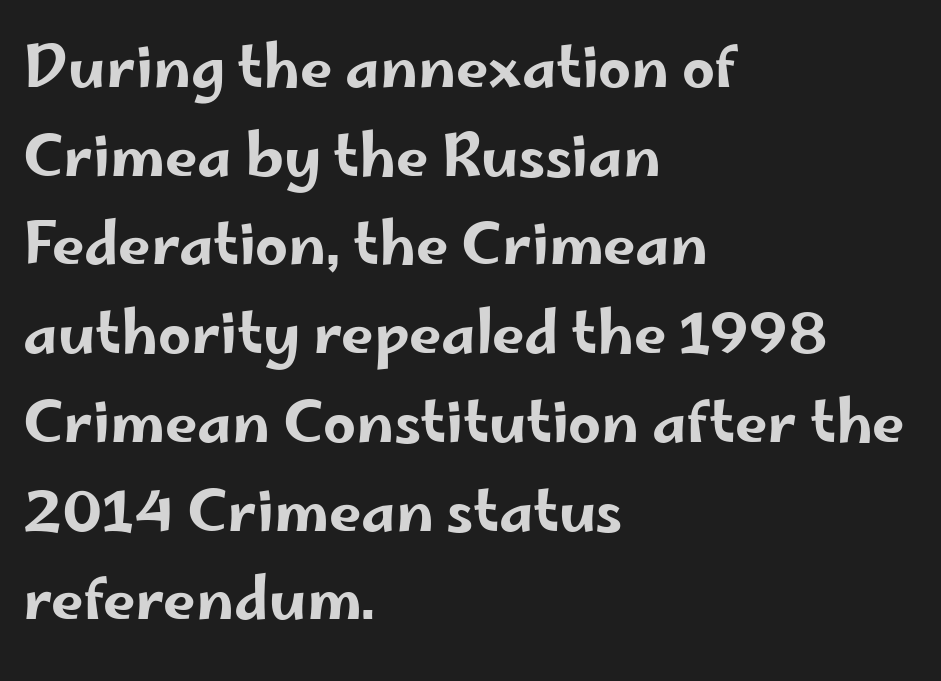
Q: Is the text italic (slanted)? A: No, it is upright.
Q: Is the typeface a serif or a sans-serif typeface? A: Sans-serif.
Q: Is the text underlined? A: No.
Q: How is the paragraph aligned? A: Left-aligned.
Q: Is the spacing between letters normal or unusually wide? A: Normal.
Q: Is the spacing between lines tight, normal or loose? A: Normal.
Q: Width (condensed, normal, or wide)? A: Wide.
Q: Stroke contrast? A: Low.
Q: x-height? A: Small.
Q: Monospaced? A: No.
